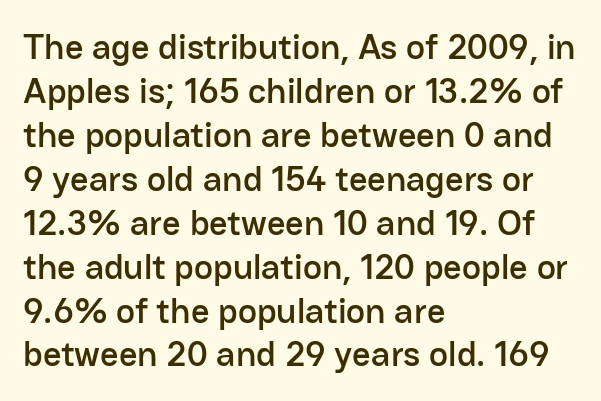
Serifs: no, the terminals of the letterforms are clean. Each letter keeps its own natural width here, so spacing adapts to shape. Check under the words: just untouched page. The setting favours the left margin, as ordinary paragraphs usually do.
